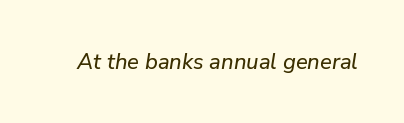
{"italic": "yes", "lean": "right", "slant_degrees": 9, "underline": "no", "letter_spacing": "normal", "letter_spacing_em": 0.0, "glyph_px": 22}
